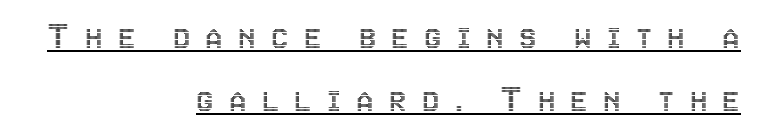
{"italic": "no", "width": "condensed", "x_height": "large", "monospaced": "no", "underline": "yes", "align": "right", "line_spacing": "normal", "line_spacing_ratio": 1.61, "letter_spacing": "wide", "letter_spacing_em": 0.39, "glyph_px": 39}
